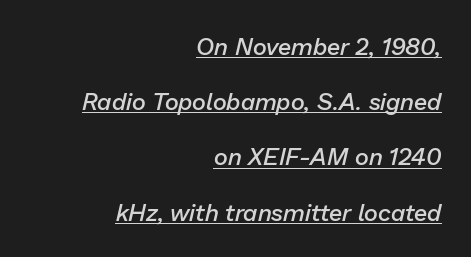
{"italic": "yes", "lean": "right", "slant_degrees": 13, "bold": "semi", "underline": "yes", "align": "right", "line_spacing": "loose", "line_spacing_ratio": 2.3, "letter_spacing": "normal", "letter_spacing_em": 0.0, "glyph_px": 24}
